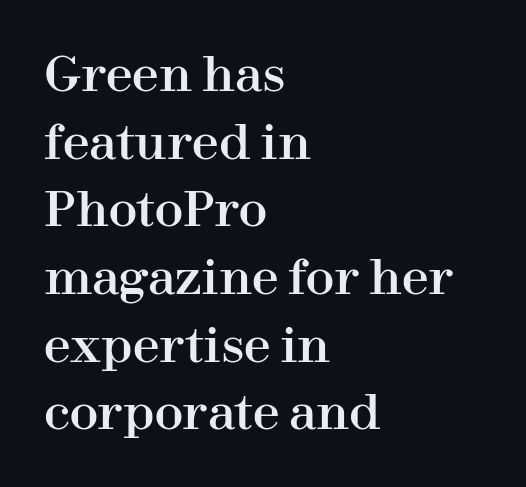
Q: Is the text italic (slanted)? A: No, it is upright.
Q: Is the typeface a serif or a sans-serif typeface? A: Serif.
Q: Is the text underlined? A: No.
Q: How is the paragraph aligned? A: Left-aligned.
Q: Is the spacing between letters normal or unusually wide? A: Normal.
Q: Is the spacing between lines tight, normal or loose? A: Normal.
Q: Width (condensed, normal, or wide)? A: Normal.
Q: Stroke contrast? A: High.
Q: x-height? A: Medium.
Q: Monospaced? A: No.
